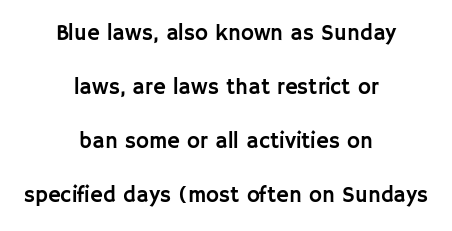
Tall strokes in this sample are plumb rather than angled. The lines in this sample share a center point and differ in where they start and stop. The face used here is rendered with its standard letterfit. Any mark beneath the type? The region is blank.
